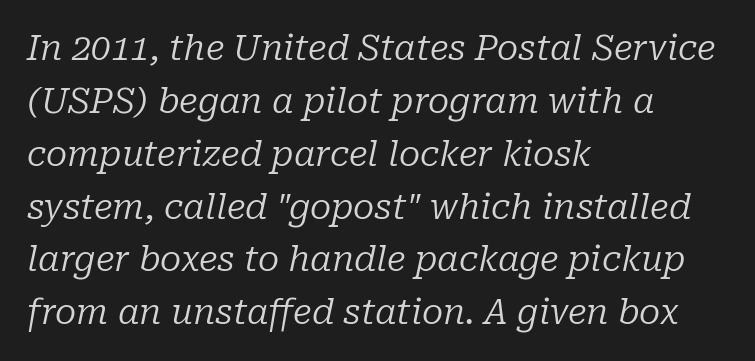
Q: Is the text bold? A: No.
Q: Is the text italic (slanted)? A: Yes, it leans right by about 10 degrees.
Q: Is the typeface a serif or a sans-serif typeface? A: Serif.
Q: Is the text underlined? A: No.
Q: How is the paragraph aligned? A: Left-aligned.
Q: Is the spacing between letters normal or unusually wide? A: Normal.
Q: Is the spacing between lines tight, normal or loose? A: Normal.
Q: Width (condensed, normal, or wide)? A: Normal.
Q: Stroke contrast? A: Low.
Q: x-height? A: Medium.
Q: Monospaced? A: No.
